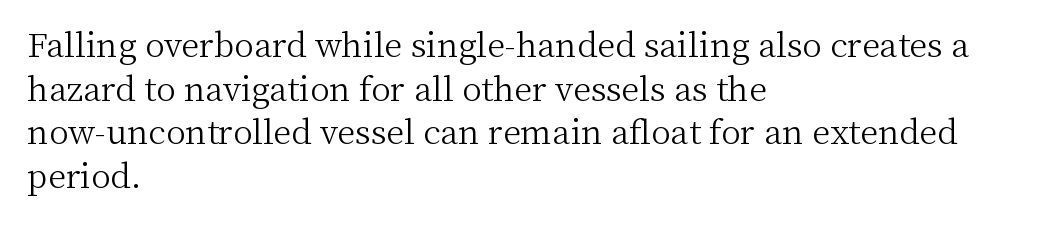
The image shows 33 px light serif type, upright; set left-aligned, normal line spacing (1.32x), normal letter spacing, not underlined; medium stroke contrast and a medium x-height.
